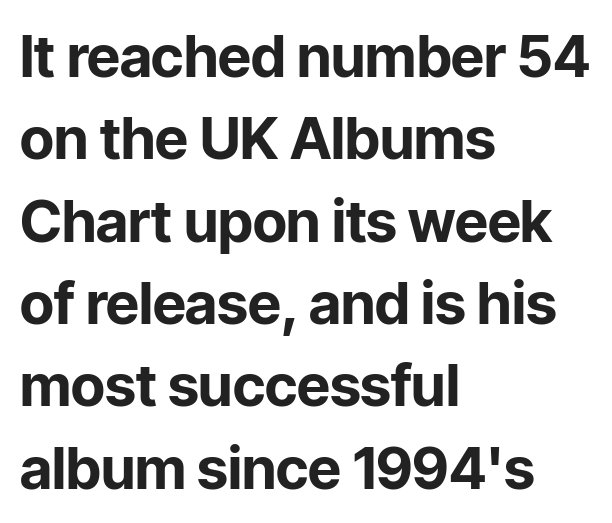
The image shows 58 px bold sans-serif type, upright; set left-aligned, normal line spacing (1.42x), normal letter spacing, not underlined; low stroke contrast and a medium x-height.
